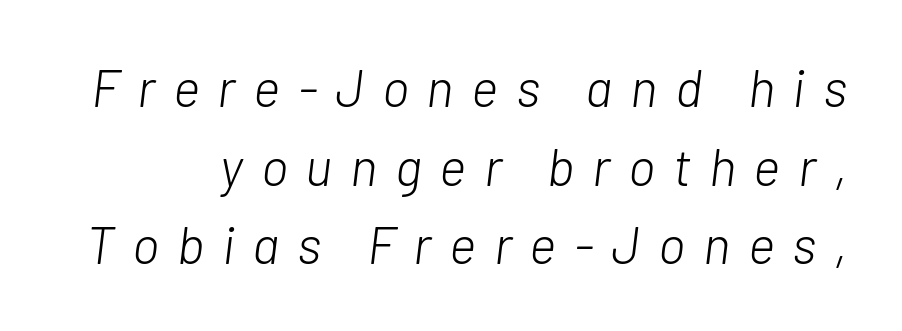
The image shows 52 px light type, italic (leaning right); set normal line spacing (1.51x), unusually wide letter spacing (+0.34 em), not underlined; low stroke contrast and a medium x-height.
